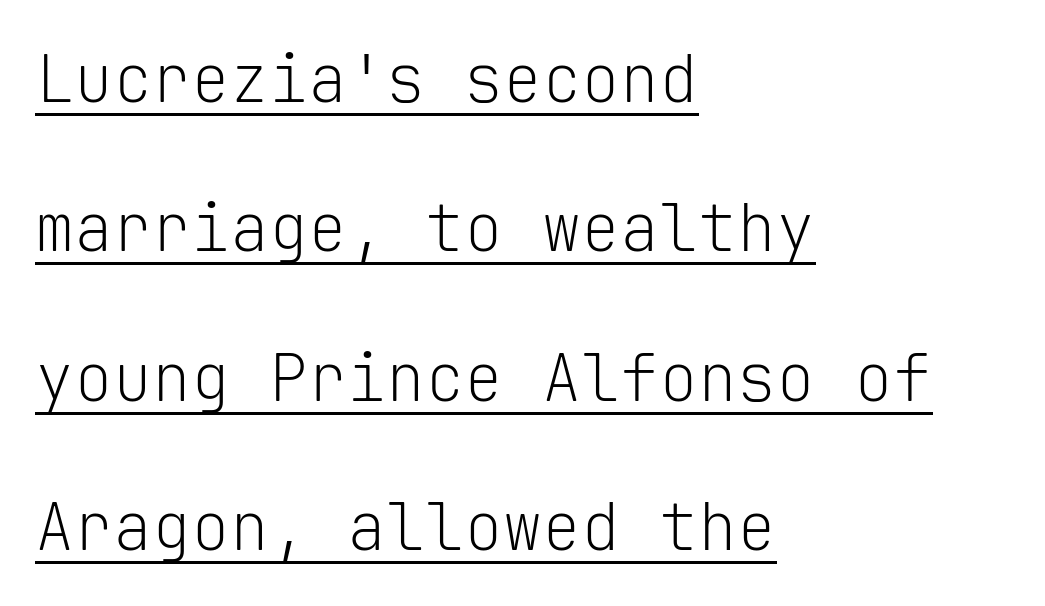
Check the space under the baseline: a stroke is drawn there. These lines are rendered in a fixed-pitch font. This rendering leaves character spacing at its baseline value. This sample trades compactness for vertical openness between lines. In CSS terms this would be text-align: left.
